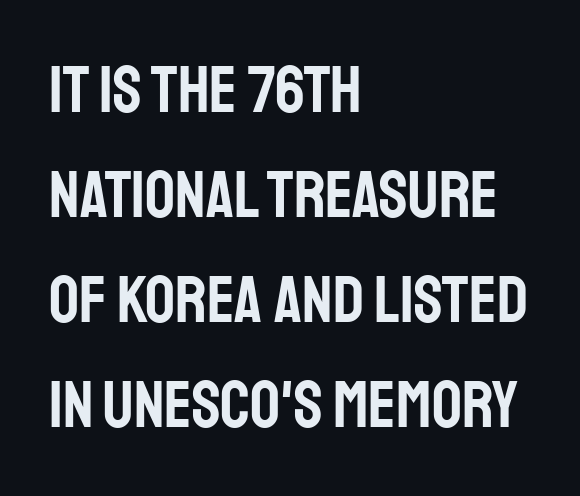
Here the designer chose a conventional face with non-uniform glyph widths. Glance below the letters and you will spot only blank space. Words appear dense and cohesive because spacing is normal. The rows are spaced the way most documents space them.
